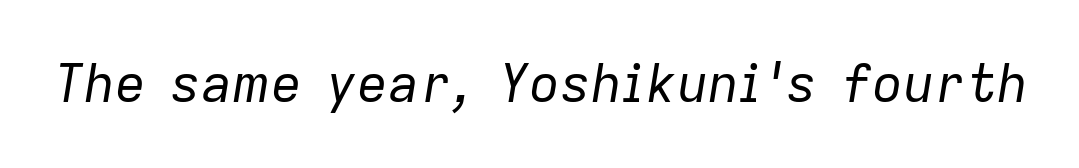
{"italic": "yes", "lean": "right", "slant_degrees": 9, "bold": "no", "weight": "regular", "width": "normal", "stroke_contrast": "low", "x_height": "medium", "monospaced": "no", "underline": "no", "letter_spacing": "normal", "letter_spacing_em": 0.0, "glyph_px": 52}
